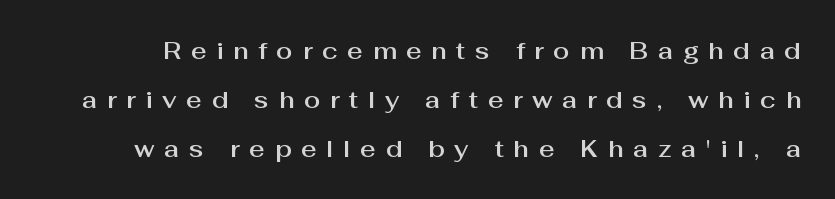
The image shows 24 px text type, upright; set loose line spacing (2.04x), unusually wide letter spacing (+0.4 em), not underlined.
